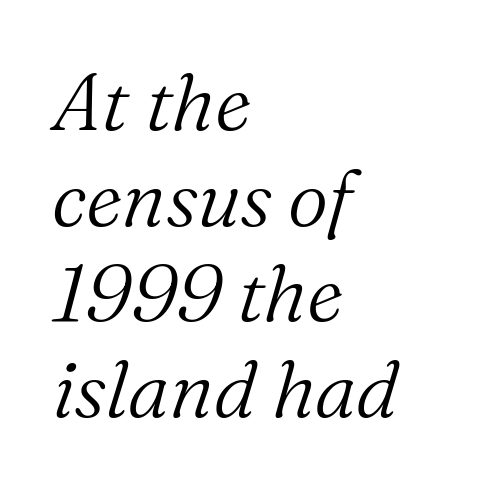
Tracking here is standard; glyphs follow each other at the usual distance. Heaviness? Minimal to ordinary, like unemphasized prose. A typesetter would call this proportional, since set widths differ per character. You can tell from the footed stems that serif type was used. Casual observation: everything's shoved over to the left.
